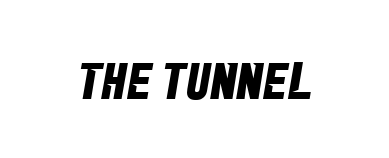
The rendering uses natural spacing where letterforms have individual widths. Students, note that the glyphs here touch the page at normal intervals. Weight check: bold — yes, fully. Examine the stroke ends and you'll find no serifs.
